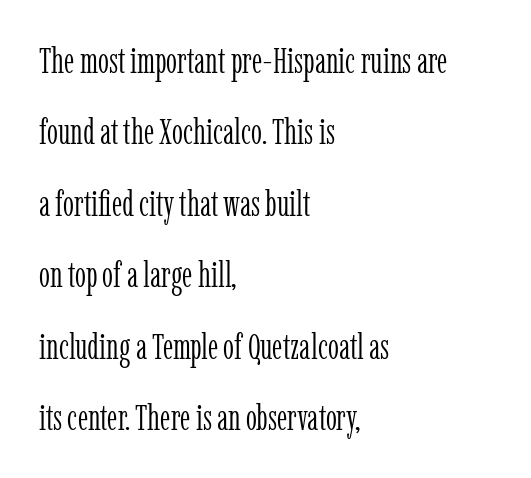
Q: Is the text bold? A: No.
Q: Is the text italic (slanted)? A: No, it is upright.
Q: Is the typeface a serif or a sans-serif typeface? A: Serif.
Q: Is the text underlined? A: No.
Q: How is the paragraph aligned? A: Left-aligned.
Q: Is the spacing between letters normal or unusually wide? A: Normal.
Q: Is the spacing between lines tight, normal or loose? A: Loose.
Q: Width (condensed, normal, or wide)? A: Condensed.
Q: Stroke contrast? A: Low.
Q: x-height? A: Medium.
Q: Monospaced? A: No.
